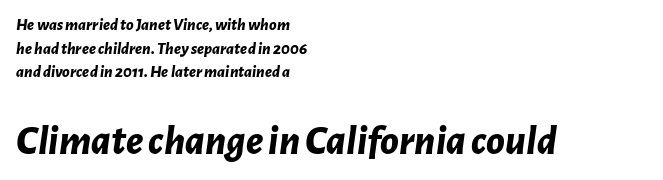
Q: Is the text bold? A: Yes.
Q: Is the text italic (slanted)? A: Yes, it leans right by about 7 degrees.
Q: Is the text underlined? A: No.
Q: How is the paragraph aligned? A: Left-aligned.
Q: Is the spacing between letters normal or unusually wide? A: Normal.
Q: Is the spacing between lines tight, normal or loose? A: Normal.
Q: Which block of text is set in a larger size, the first (top) or the second (bottom)? A: The second (bottom) one.
Q: Width (condensed, normal, or wide)? A: Normal.
Q: Stroke contrast? A: Low.
Q: x-height? A: Medium.
Q: Monospaced? A: No.
